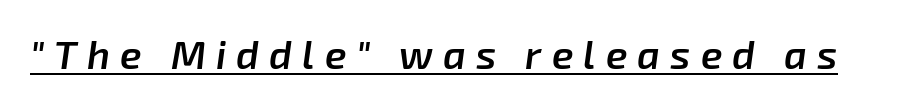
Tall strokes in this sample are angled rather than plumb. Emphasis by weight is partial: semibold. These characters rest on top of a visible drawn line. Proportional: the letters do not fall into vertical columns.
